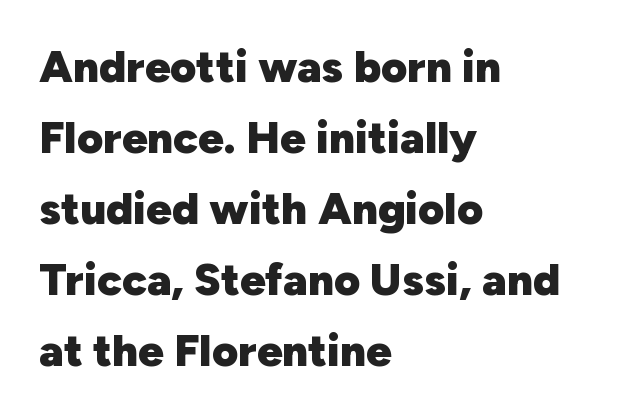
The image shows 45 px heavy sans-serif type, upright; set left-aligned, normal line spacing (1.58x), normal letter spacing, not underlined; low stroke contrast and a medium x-height.
